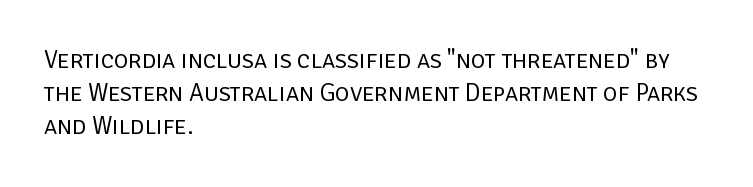
{"italic": "no", "bold": "no", "underline": "no", "align": "left", "line_spacing": "normal", "line_spacing_ratio": 1.33, "letter_spacing": "normal", "letter_spacing_em": 0.0, "glyph_px": 25}
